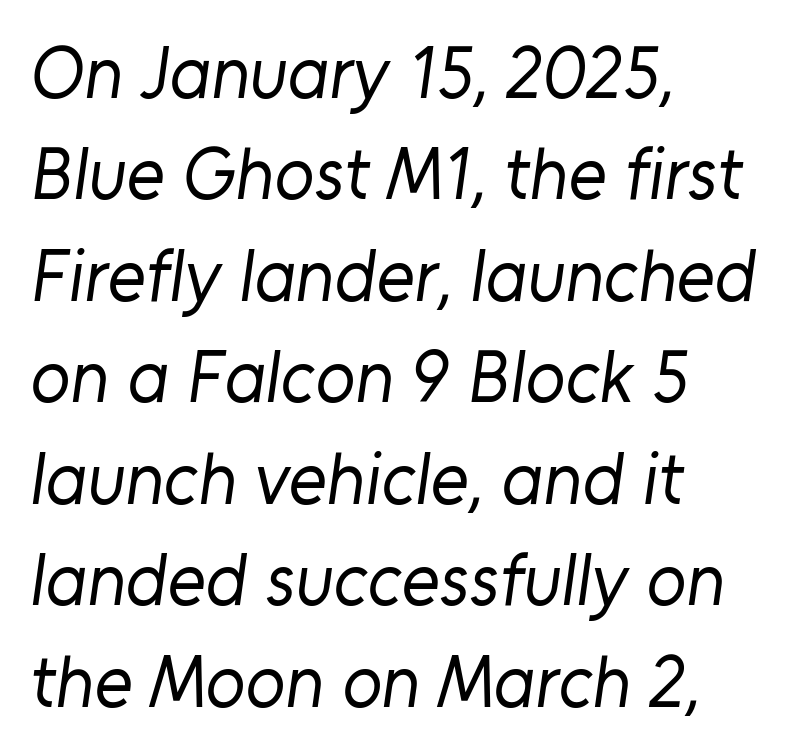
The image shows 73 px regular-weight sans-serif type; set left-aligned, normal line spacing (1.39x), normal letter spacing, not underlined; low stroke contrast and a medium x-height.
